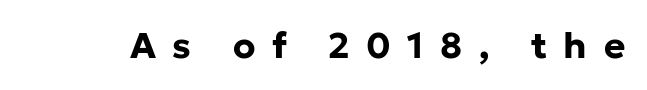
The image shows 36 px bold sans-serif type, upright; set unusually wide letter spacing (+0.46 em), not underlined; low stroke contrast and a medium x-height.
